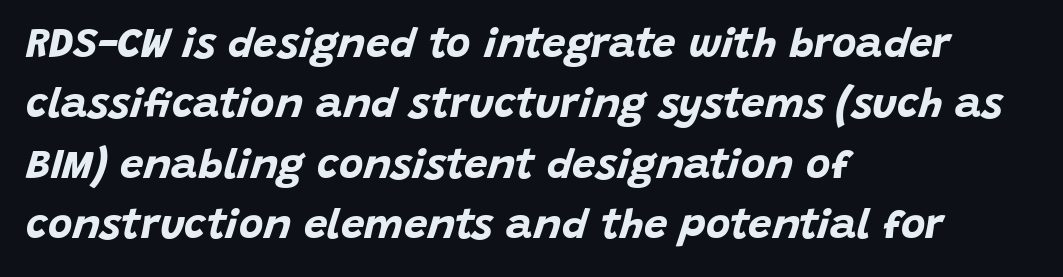
If you drew a ruler down the left edge, every line would touch it. Regular leading. The passage shown is emphatically bold. Rendered with sloped, italic letterforms.
